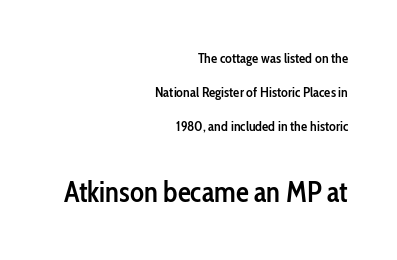
Q: Is the text bold? A: Semi-bold.
Q: Is the text italic (slanted)? A: No, it is upright.
Q: Is the typeface a serif or a sans-serif typeface? A: Sans-serif.
Q: Is the text underlined? A: No.
Q: How is the paragraph aligned? A: Right-aligned.
Q: Is the spacing between letters normal or unusually wide? A: Normal.
Q: Is the spacing between lines tight, normal or loose? A: Loose.
Q: Which block of text is set in a larger size, the first (top) or the second (bottom)? A: The second (bottom) one.
Q: Width (condensed, normal, or wide)? A: Condensed.
Q: Stroke contrast? A: Low.
Q: x-height? A: Medium.
Q: Monospaced? A: No.
